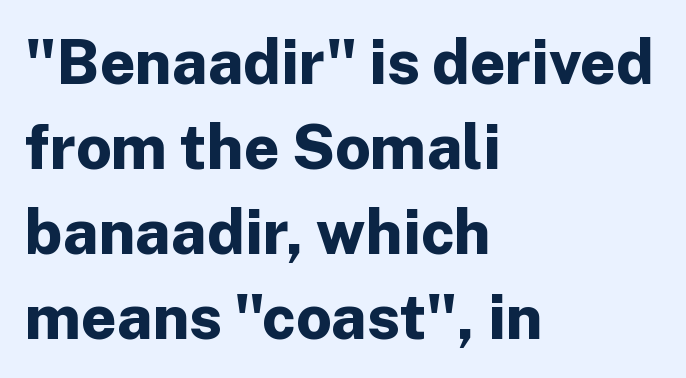
Q: Is the text bold? A: Yes.
Q: Is the text italic (slanted)? A: No, it is upright.
Q: Is the typeface a serif or a sans-serif typeface? A: Sans-serif.
Q: Is the text underlined? A: No.
Q: How is the paragraph aligned? A: Left-aligned.
Q: Is the spacing between letters normal or unusually wide? A: Normal.
Q: Is the spacing between lines tight, normal or loose? A: Normal.
Q: Width (condensed, normal, or wide)? A: Normal.
Q: Stroke contrast? A: Low.
Q: x-height? A: Medium.
Q: Monospaced? A: No.
